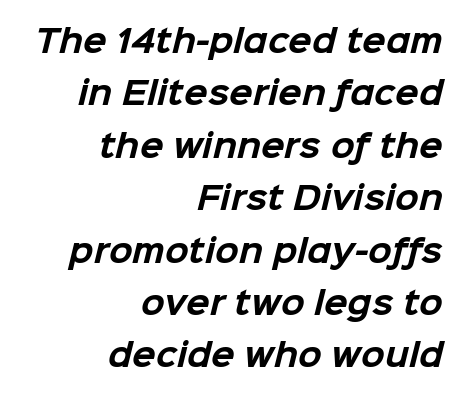
The image shows 31 px bold sans-serif type; set right-aligned, normal line spacing (1.69x), normal letter spacing, not underlined; low stroke contrast and a medium x-height.
